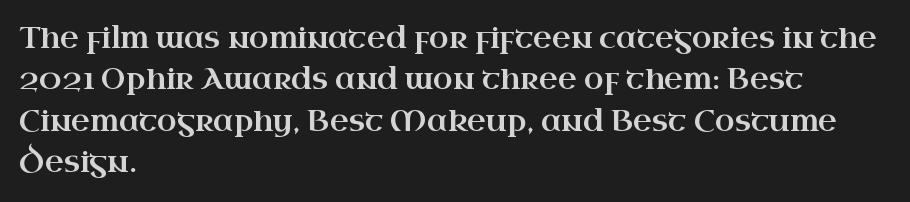
Quick note: interline space is typical. If you drew a ruler down the left edge, every line would touch it. Lines of text with bare space underneath. Are there feet on the stems? There are — it's a serif.
